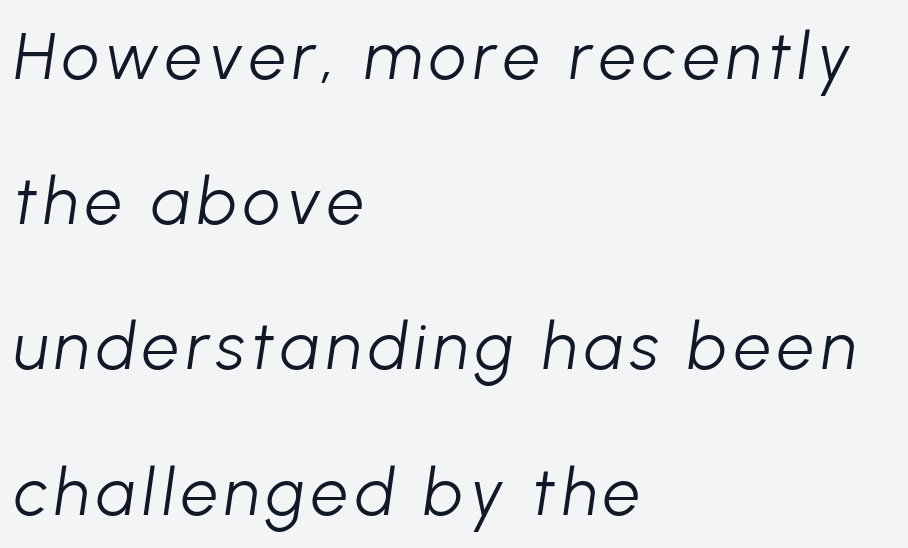
The image shows 66 px light type, italic (leaning right); set left-aligned, loose line spacing (2.2x), not underlined; low stroke contrast and a medium x-height.
